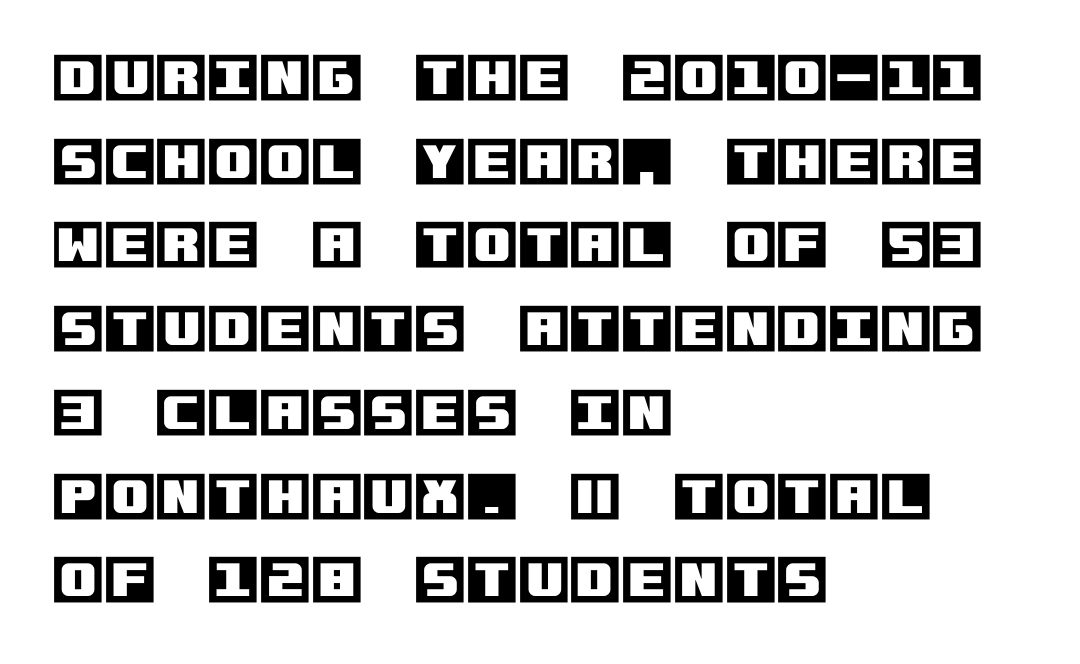
The image shows 53 px text type, upright; set left-aligned, normal line spacing (1.58x), normal letter spacing, not underlined; a large x-height.
